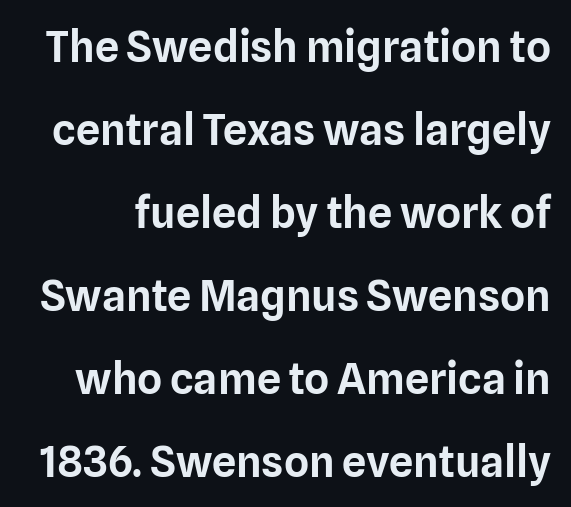
{"serif": "no", "italic": "no", "width": "normal", "stroke_contrast": "low", "x_height": "medium", "monospaced": "no", "underline": "no", "line_spacing": "loose", "line_spacing_ratio": 1.93, "letter_spacing": "normal", "letter_spacing_em": 0.0, "glyph_px": 43}
